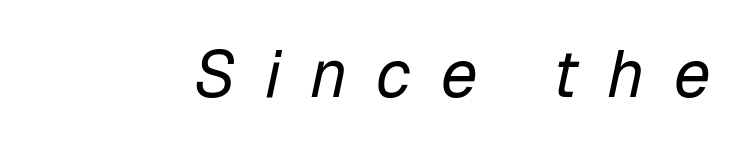
The image shows 66 px regular-weight type, italic (leaning right); set unusually wide letter spacing (+0.44 em), not underlined; low stroke contrast and a medium x-height.
